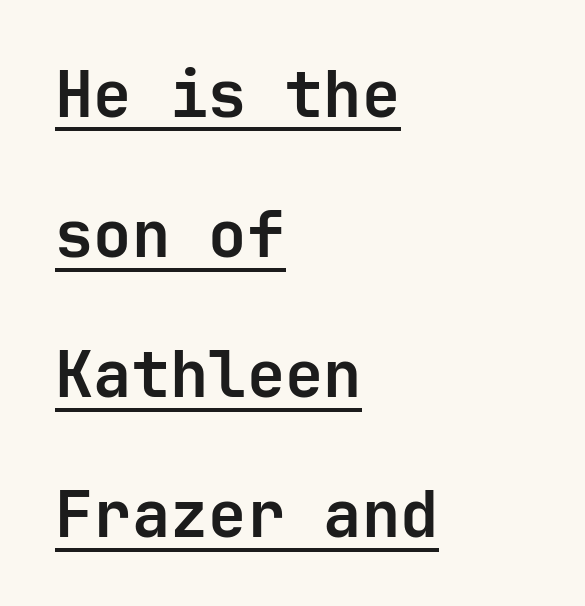
{"serif": "no", "italic": "no", "bold": "yes", "weight": "semibold", "width": "normal", "stroke_contrast": "low", "x_height": "medium", "underline": "yes", "align": "left", "line_spacing": "loose", "line_spacing_ratio": 2.19, "letter_spacing": "normal", "letter_spacing_em": 0.0, "glyph_px": 64}
